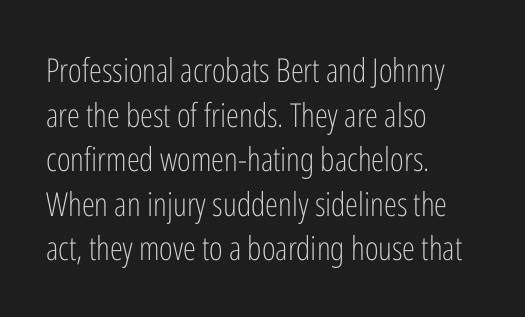
Q: Is the text bold? A: No.
Q: Is the text italic (slanted)? A: No, it is upright.
Q: Is the typeface a serif or a sans-serif typeface? A: Sans-serif.
Q: Is the text underlined? A: No.
Q: How is the paragraph aligned? A: Left-aligned.
Q: Is the spacing between letters normal or unusually wide? A: Normal.
Q: Is the spacing between lines tight, normal or loose? A: Normal.
Q: Width (condensed, normal, or wide)? A: Condensed.
Q: Stroke contrast? A: Low.
Q: x-height? A: Medium.
Q: Monospaced? A: No.
